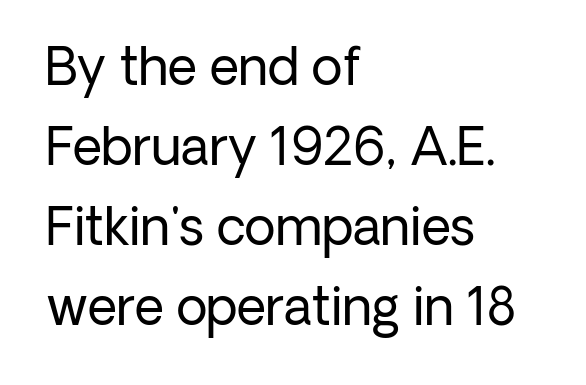
The image shows 51 px regular-weight sans-serif type, upright; set left-aligned, normal line spacing (1.57x), normal letter spacing, not underlined; low stroke contrast and a medium x-height.
